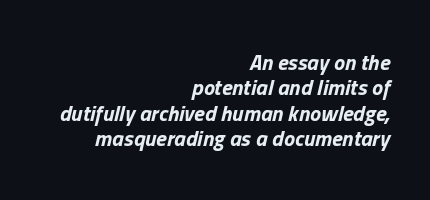
The image shows 22 px bold type, italic (leaning right); set right-aligned, tight line spacing (1.15x), normal letter spacing, not underlined.
